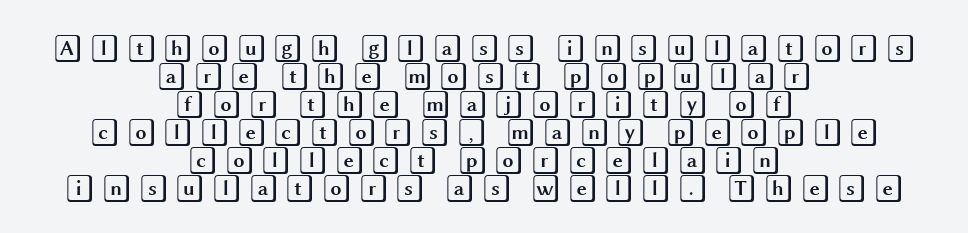
Q: Is the text italic (slanted)? A: No, it is upright.
Q: Is the text underlined? A: No.
Q: How is the paragraph aligned? A: Centered.
Q: Is the spacing between letters normal or unusually wide? A: Unusually wide.
Q: Is the spacing between lines tight, normal or loose? A: Tight.
Q: Width (condensed, normal, or wide)? A: Wide.
Q: x-height? A: Large.
